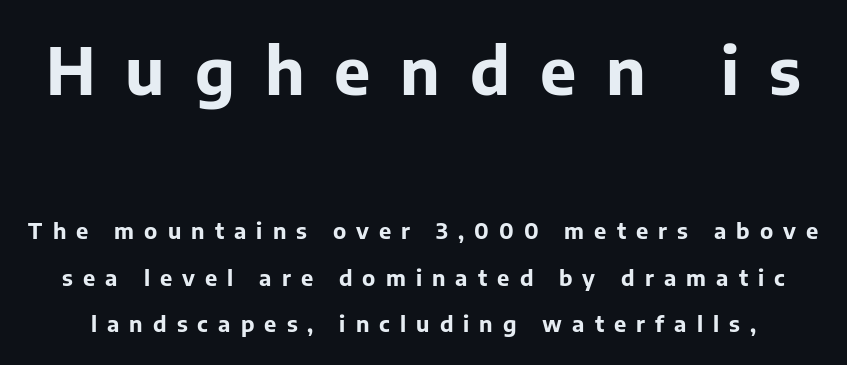
Q: Is the text bold? A: Yes.
Q: Is the text italic (slanted)? A: No, it is upright.
Q: Is the typeface a serif or a sans-serif typeface? A: Sans-serif.
Q: Is the text underlined? A: No.
Q: Is the spacing between letters normal or unusually wide? A: Unusually wide.
Q: Is the spacing between lines tight, normal or loose? A: Loose.
Q: Which block of text is set in a larger size, the first (top) or the second (bottom)? A: The first (top) one.
Q: Width (condensed, normal, or wide)? A: Normal.
Q: Stroke contrast? A: Low.
Q: x-height? A: Medium.
Q: Monospaced? A: No.
